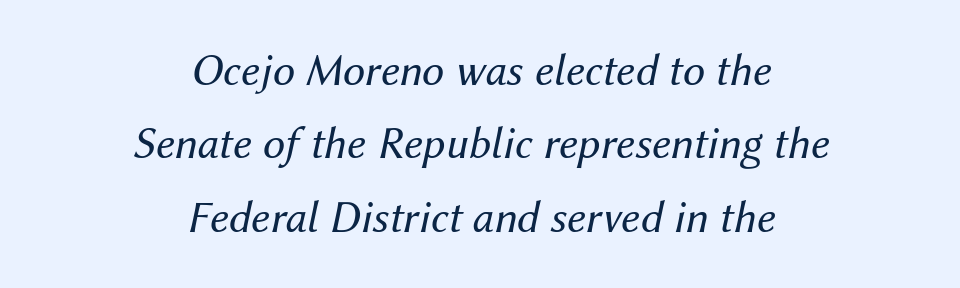
{"italic": "yes", "lean": "right", "slant_degrees": 12, "bold": "no", "weight": "regular", "width": "normal", "stroke_contrast": "medium", "x_height": "medium", "monospaced": "no", "underline": "no", "align": "center", "line_spacing": "normal", "line_spacing_ratio": 1.63, "letter_spacing": "normal", "letter_spacing_em": 0.0, "glyph_px": 45}
